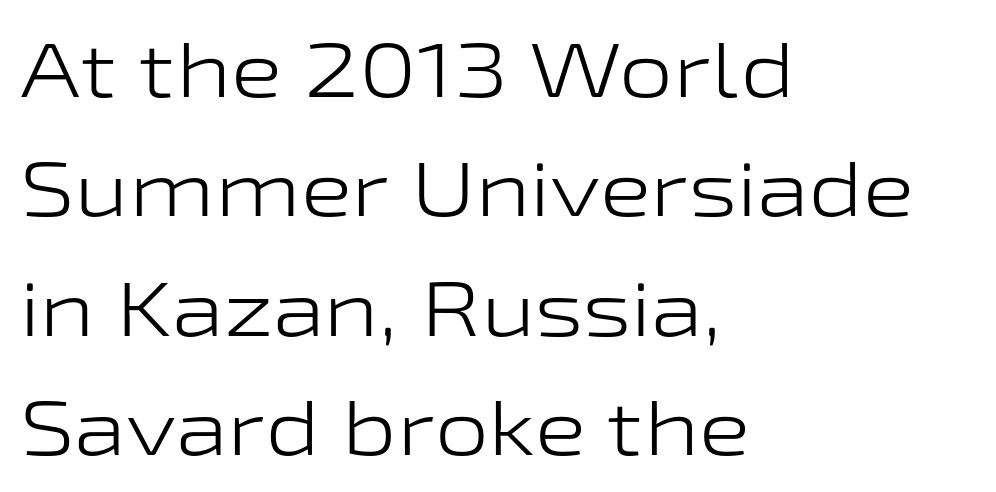
The block of text has a typical density, with ordinary space between rows. The strip under each line holds only bare page. Is this a heavy cut? Hardly; it is regular or lighter. Observe the absence of serifs on each vertical stroke in this sample. The tracking reads as untouched default to a designer's eye.
